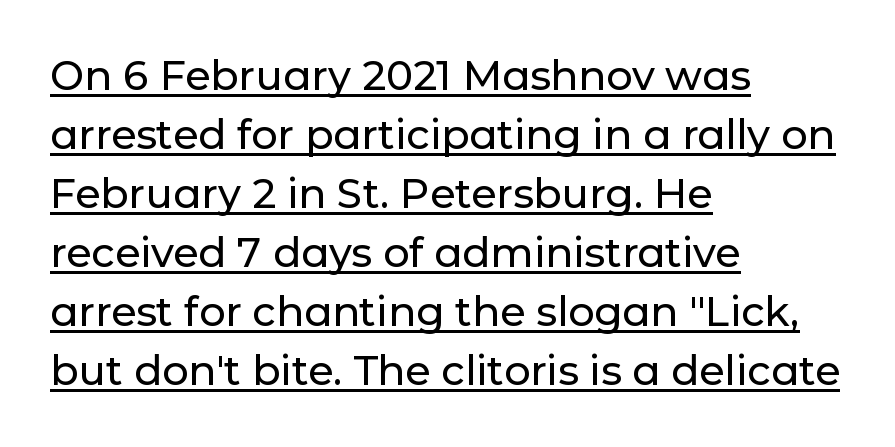
Q: Is the text italic (slanted)? A: No, it is upright.
Q: Is the typeface a serif or a sans-serif typeface? A: Sans-serif.
Q: Is the text underlined? A: Yes.
Q: How is the paragraph aligned? A: Left-aligned.
Q: Is the spacing between letters normal or unusually wide? A: Normal.
Q: Is the spacing between lines tight, normal or loose? A: Normal.
Q: Width (condensed, normal, or wide)? A: Normal.
Q: Stroke contrast? A: Low.
Q: x-height? A: Medium.
Q: Monospaced? A: No.
